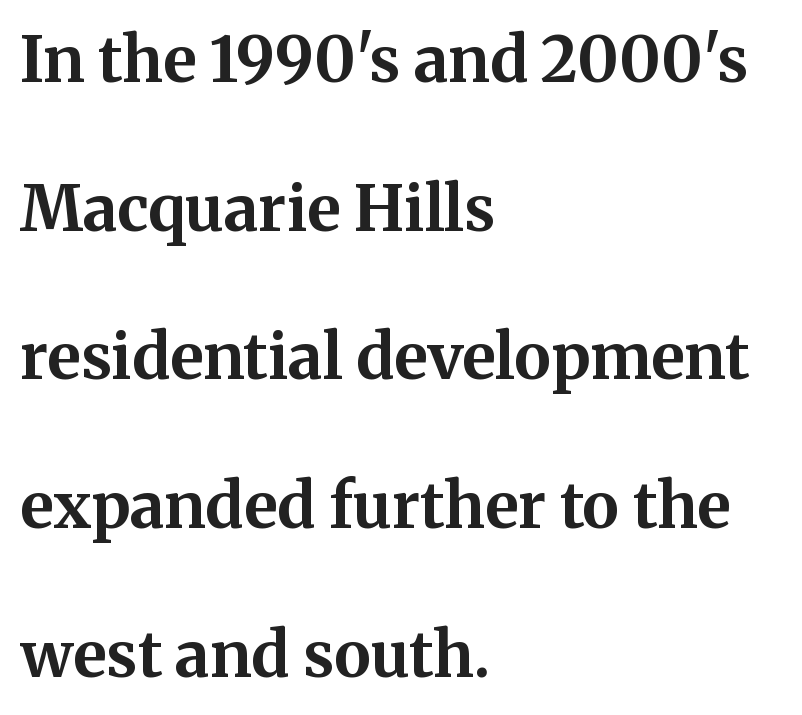
{"serif": "yes", "italic": "no", "bold": "yes", "weight": "bold", "width": "normal", "stroke_contrast": "medium", "x_height": "medium", "monospaced": "no", "underline": "no", "align": "left", "line_spacing": "loose", "line_spacing_ratio": 2.36, "letter_spacing": "normal", "letter_spacing_em": 0.0, "glyph_px": 63}
